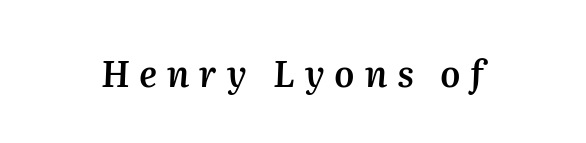
{"italic": "yes", "lean": "right", "slant_degrees": 2, "bold": "semi", "weight": "semibold", "width": "normal", "stroke_contrast": "medium", "x_height": "medium", "monospaced": "no", "underline": "no", "letter_spacing": "wide", "letter_spacing_em": 0.27, "glyph_px": 36}
